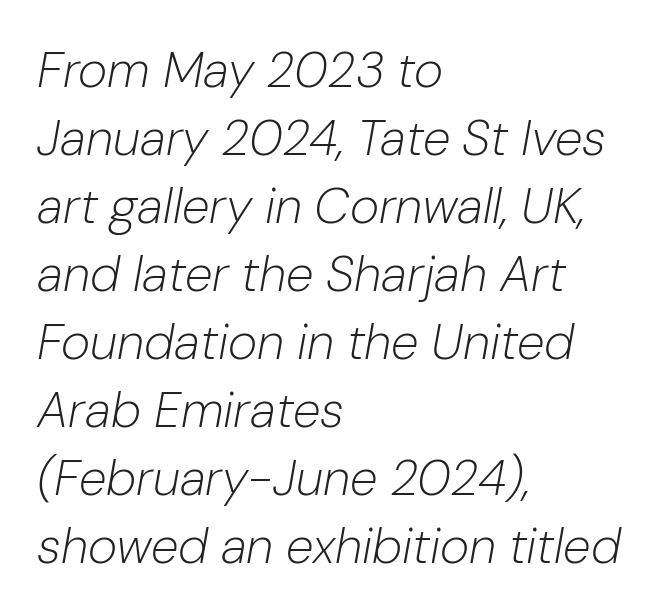
The image shows 50 px light type, italic (leaning right); set left-aligned, normal line spacing (1.36x), normal letter spacing, not underlined; low stroke contrast and a medium x-height.
